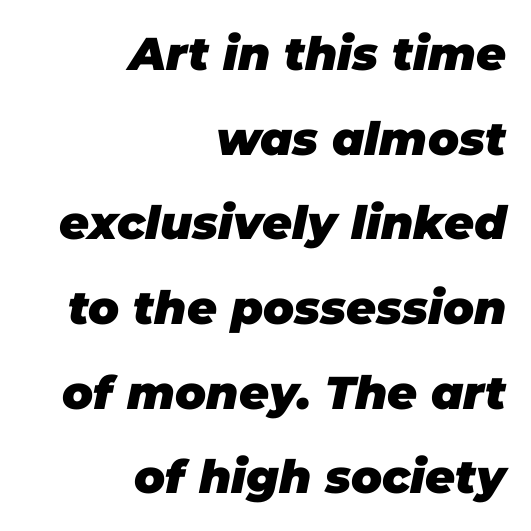
Q: Is the text bold? A: Yes.
Q: Is the text italic (slanted)? A: Yes, it leans right by about 11 degrees.
Q: Is the text underlined? A: No.
Q: How is the paragraph aligned? A: Right-aligned.
Q: Is the spacing between letters normal or unusually wide? A: Normal.
Q: Width (condensed, normal, or wide)? A: Normal.
Q: Stroke contrast? A: Low.
Q: x-height? A: Large.
Q: Monospaced? A: No.
